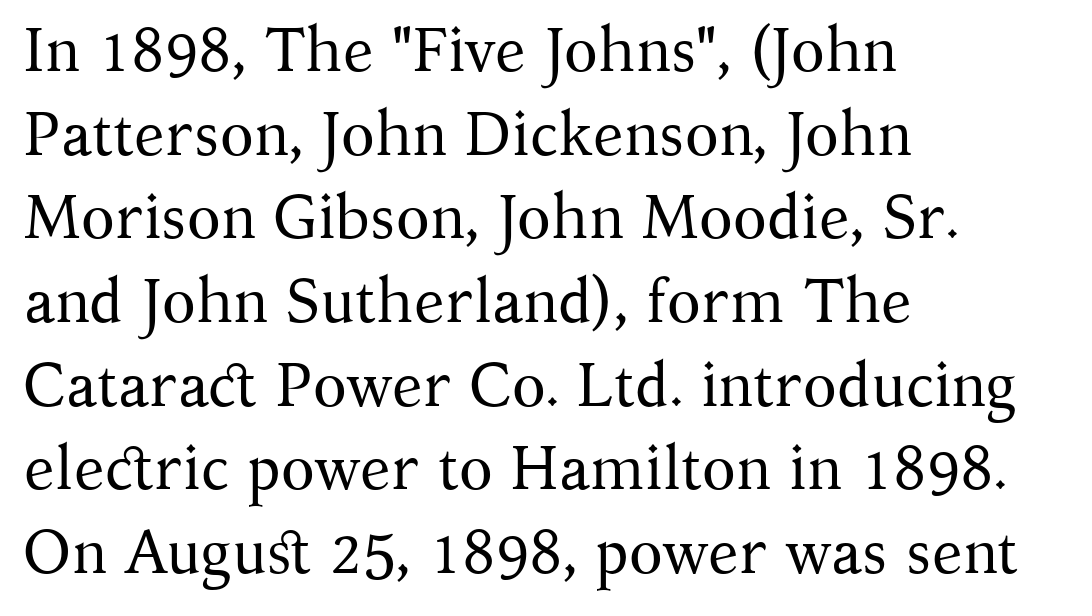
The image shows 62 px regular-weight serif type, upright; set left-aligned, normal line spacing (1.35x), normal letter spacing, not underlined; medium stroke contrast and a medium x-height.
